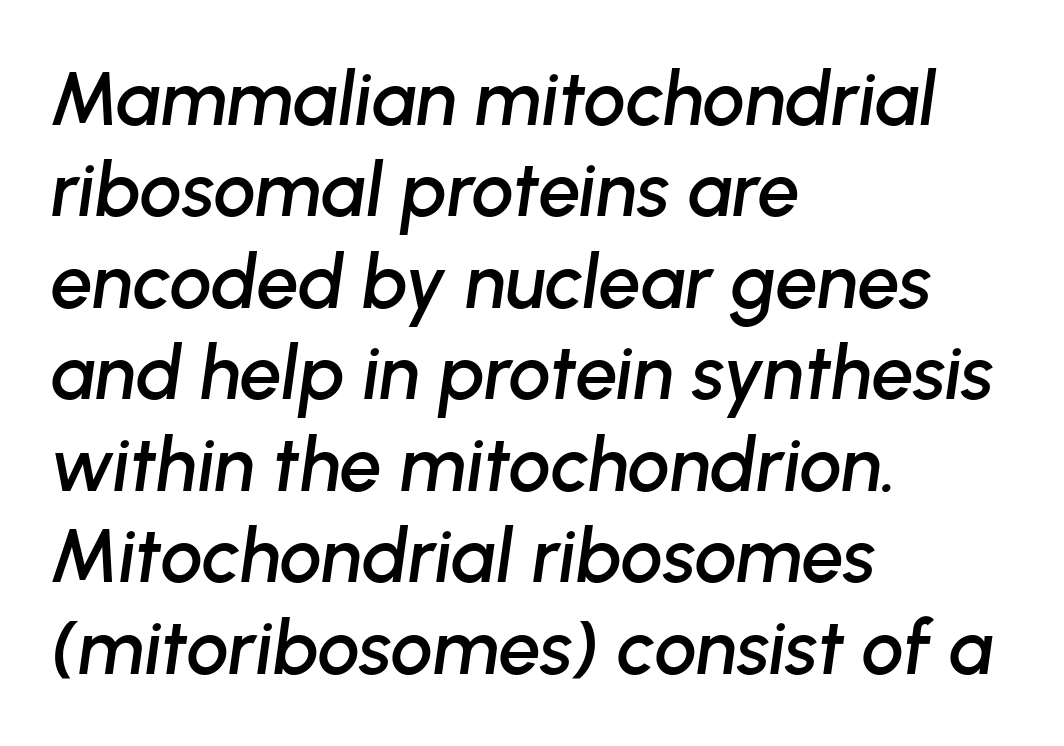
The ragged edge is on the right, which tells us the setting is flush left. Nothing unusual about the tracking: characters are spaced as the font intends. Note the varied advance widths — an 'i' is clearly narrower than an 'm'. Underline: absent. The text carries the slant typical of an italic or oblique font.
